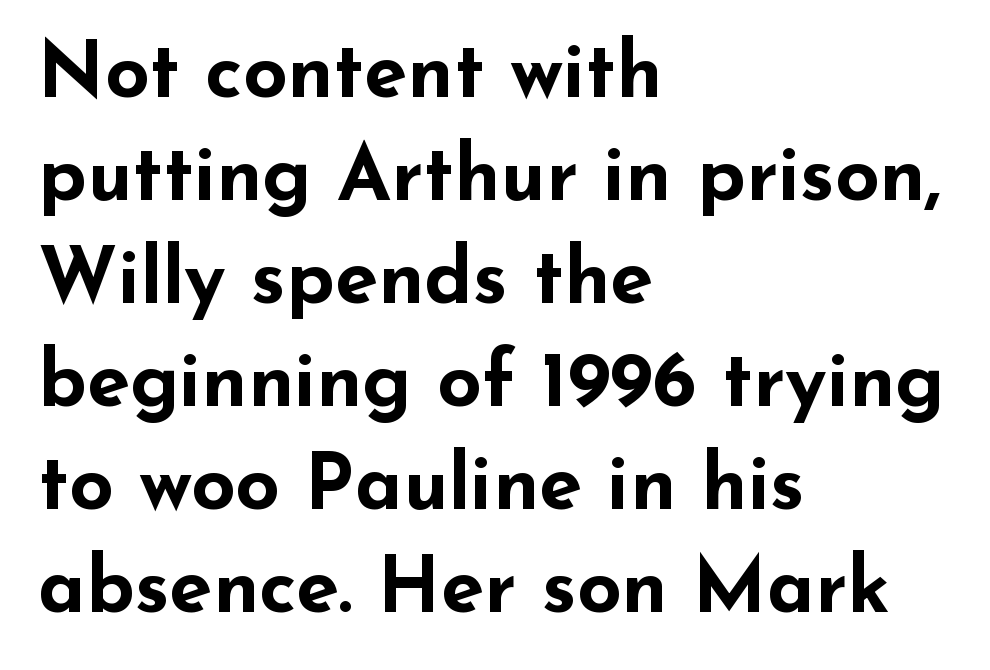
{"serif": "no", "italic": "no", "bold": "yes", "weight": "bold", "width": "wide", "stroke_contrast": "low", "x_height": "small", "monospaced": "no", "underline": "no", "align": "left", "line_spacing": "normal", "line_spacing_ratio": 1.32, "letter_spacing": "normal", "letter_spacing_em": 0.0, "glyph_px": 78}
